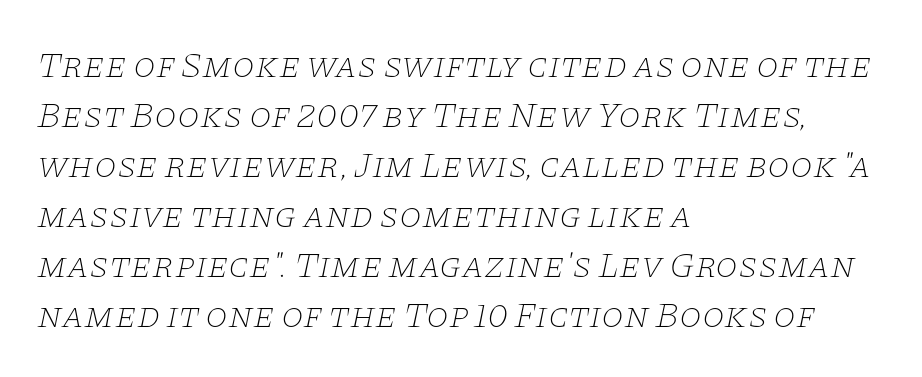
Bare-footed words on every line. Proportional: the letters do not fall into vertical columns. The font's italic variant was chosen for this text. Letter spacing: default. The lines are quadded left.
